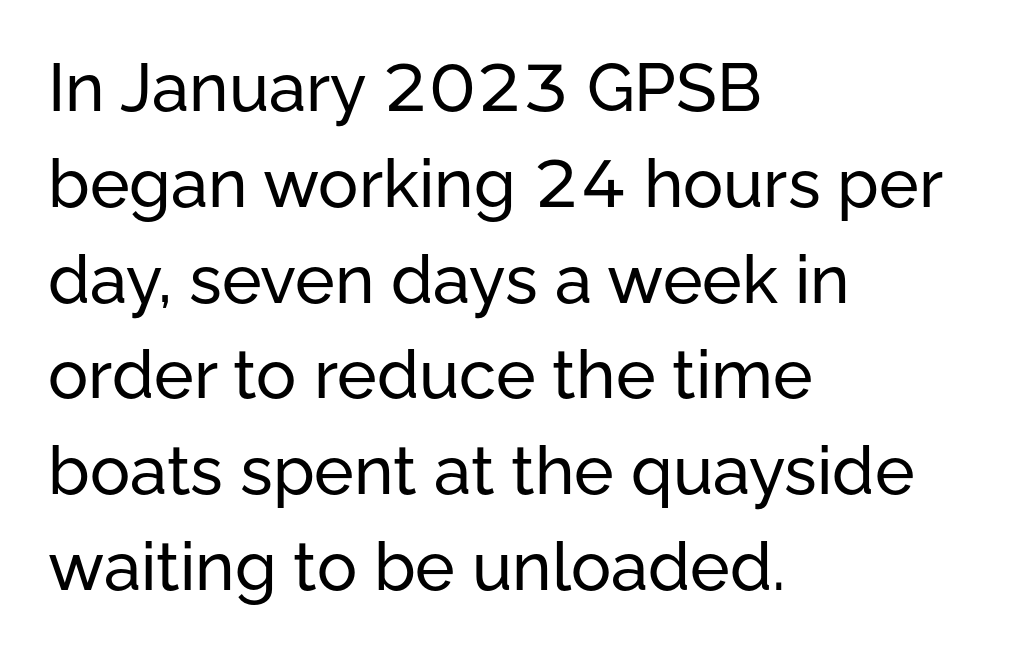
Q: Is the text italic (slanted)? A: No, it is upright.
Q: Is the typeface a serif or a sans-serif typeface? A: Sans-serif.
Q: Is the text underlined? A: No.
Q: How is the paragraph aligned? A: Left-aligned.
Q: Is the spacing between letters normal or unusually wide? A: Normal.
Q: Is the spacing between lines tight, normal or loose? A: Normal.
Q: Width (condensed, normal, or wide)? A: Normal.
Q: Stroke contrast? A: Low.
Q: x-height? A: Medium.
Q: Monospaced? A: No.
